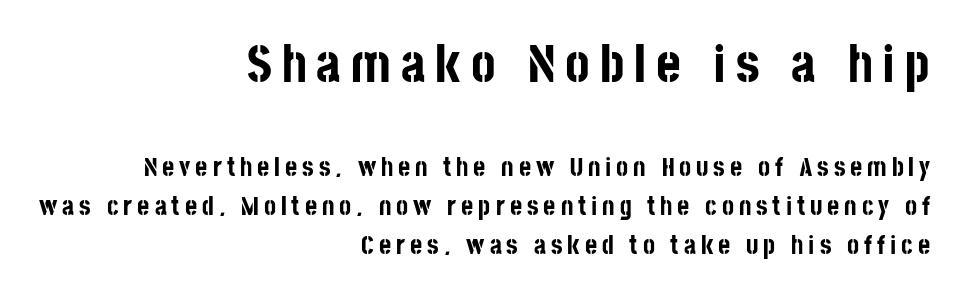
Typesetter's note: full bold, strokes at maximum text heaviness. A student would call this right alignment; a typographer would say flush right, rag left. The strip under each line holds only bare page. If you measured baseline to baseline, you'd find a middling distance. The more generous point size was reserved for the upper chunk. Do the characters align in a grid? No, the font is proportional.
